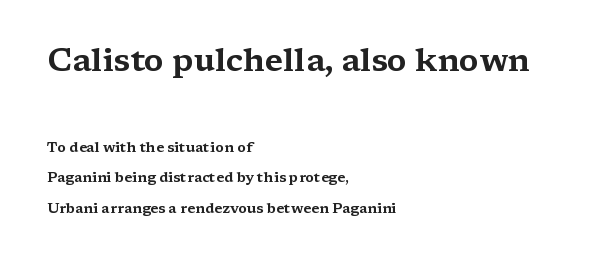
Q: Is the text italic (slanted)? A: No, it is upright.
Q: Is the typeface a serif or a sans-serif typeface? A: Serif.
Q: Is the text underlined? A: No.
Q: How is the paragraph aligned? A: Left-aligned.
Q: Is the spacing between letters normal or unusually wide? A: Normal.
Q: Is the spacing between lines tight, normal or loose? A: Loose.
Q: Which block of text is set in a larger size, the first (top) or the second (bottom)? A: The first (top) one.
Q: Width (condensed, normal, or wide)? A: Wide.
Q: Stroke contrast? A: Medium.
Q: x-height? A: Medium.
Q: Monospaced? A: No.
